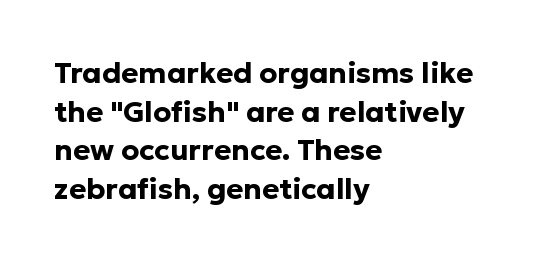
{"serif": "no", "italic": "no", "bold": "yes", "weight": "bold", "width": "normal", "stroke_contrast": "low", "x_height": "medium", "monospaced": "no", "underline": "no", "align": "left", "line_spacing": "normal", "line_spacing_ratio": 1.33, "letter_spacing": "normal", "letter_spacing_em": 0.0, "glyph_px": 29}
